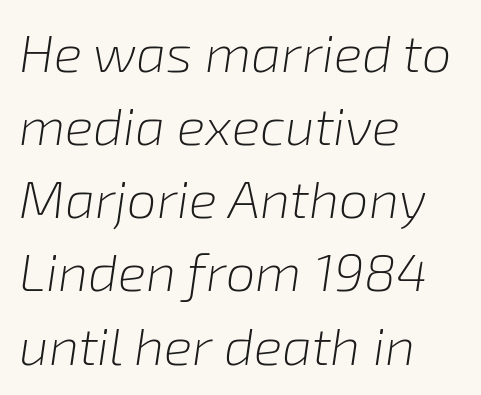
The image shows 53 px light type, italic (leaning right); set left-aligned, normal line spacing (1.38x), normal letter spacing, not underlined; low stroke contrast and a medium x-height.
